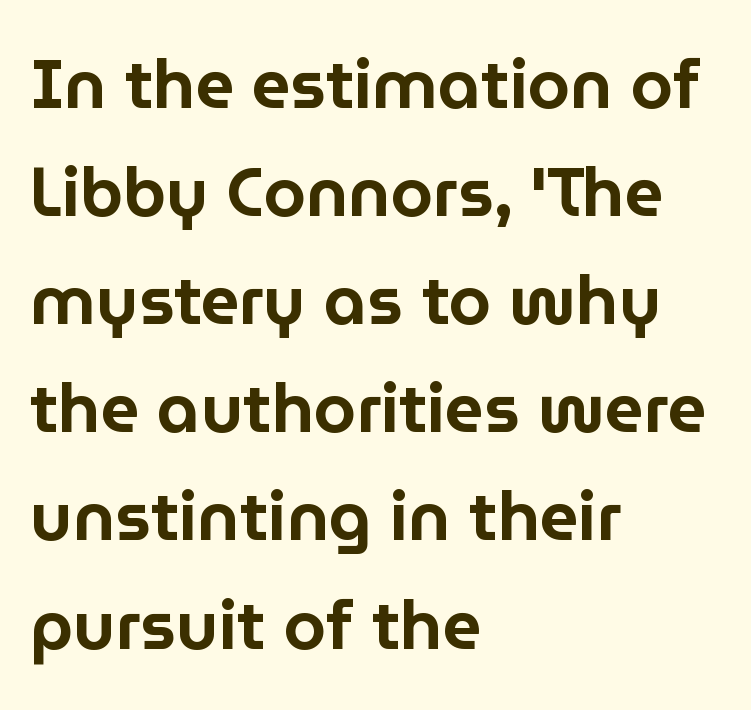
Tracking value appears to be zero — textbook default spacing. Style check: upright. A typesetter would label this face a sans. Character widths vary here, with narrow letters taking less room than wide ones. Anything drawn beneath the words? Only blank space. Alignment: flush left.
